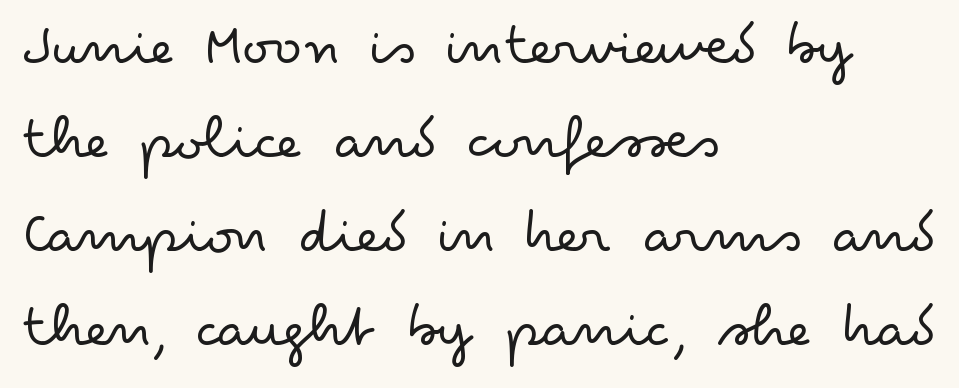
{"serif": "no", "italic": "no", "bold": "no", "weight": "light", "width": "wide", "stroke_contrast": "low", "x_height": "small", "monospaced": "no", "underline": "no", "align": "left", "line_spacing": "normal", "line_spacing_ratio": 1.49, "letter_spacing": "normal", "letter_spacing_em": 0.0, "glyph_px": 63}
